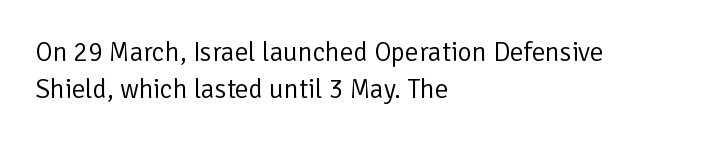
{"italic": "no", "bold": "no", "underline": "no", "align": "left", "line_spacing": "normal", "line_spacing_ratio": 1.36, "letter_spacing": "normal", "letter_spacing_em": 0.0, "glyph_px": 27}
